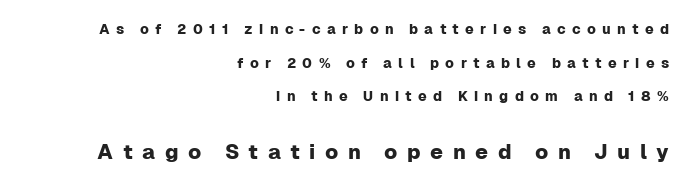
The image shows 21 px text type, upright; set right-aligned, loose line spacing (2.4x), unusually wide letter spacing (+0.45 em), not underlined; the second (bottom) block is 1.5x larger.
